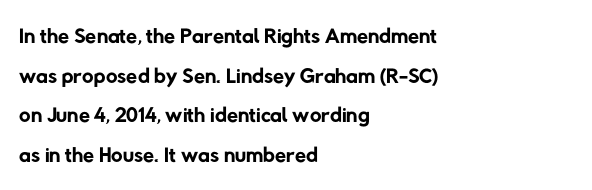
The passage shown is typed in a proportional face where columns would drift. Regarding serifs, this sample does without them. A clean baseline with only descenders dipping below it. The lines are quadded left. Students, note that the glyphs here touch the page at normal intervals.
